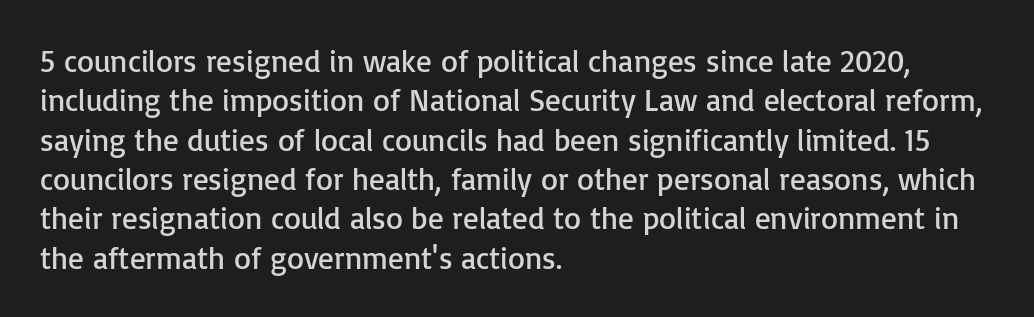
{"serif": "no", "italic": "no", "bold": "no", "weight": "regular", "width": "normal", "stroke_contrast": "low", "x_height": "medium", "monospaced": "no", "underline": "no", "align": "left", "line_spacing": "normal", "line_spacing_ratio": 1.27, "letter_spacing": "normal", "letter_spacing_em": 0.0, "glyph_px": 31}
